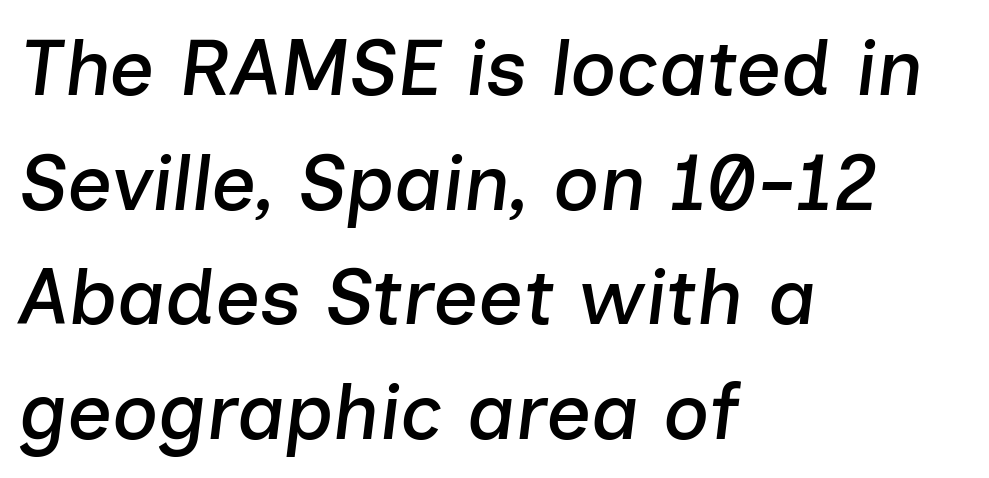
The letters advance in unequal steps, a hallmark of proportional type. Horizontally, the lines are justified to the leading edge only. Is there much room between lines? A standard amount, neither cramped nor airy. Letters rest on an invisible, unmarked baseline.
